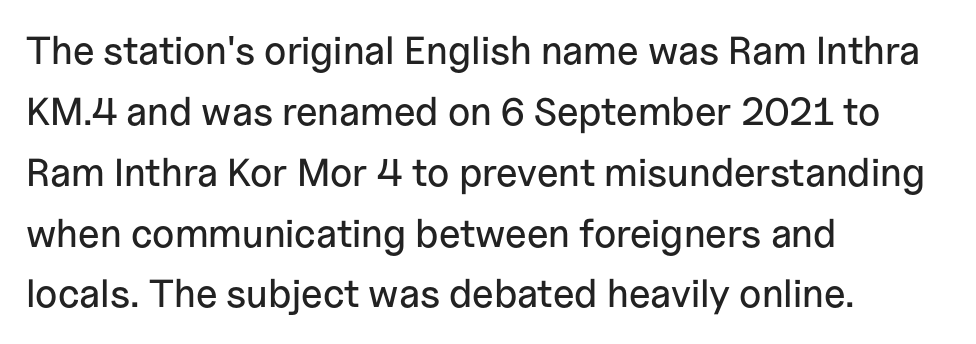
Are there feet on the stems? There aren't — it's a sans. The face used here is proportionally spaced, like ordinary book or web type. The tracking reads as untouched default to a designer's eye. A typesetter would mark this as roman, not italic.
